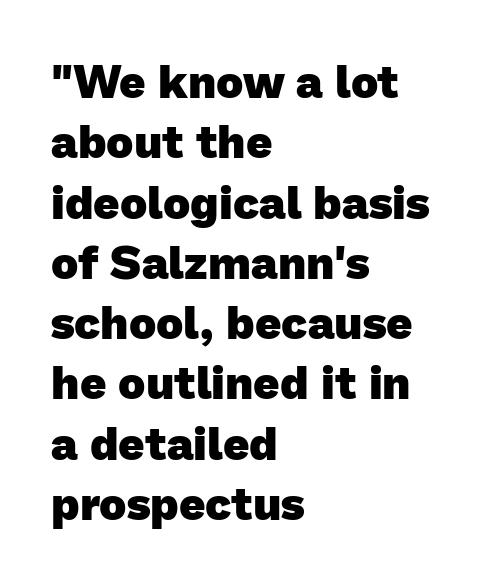
Q: Is the text bold? A: Yes.
Q: Is the typeface a serif or a sans-serif typeface? A: Sans-serif.
Q: Is the text underlined? A: No.
Q: How is the paragraph aligned? A: Left-aligned.
Q: Is the spacing between letters normal or unusually wide? A: Normal.
Q: Is the spacing between lines tight, normal or loose? A: Normal.
Q: Width (condensed, normal, or wide)? A: Normal.
Q: Stroke contrast? A: Low.
Q: x-height? A: Medium.
Q: Monospaced? A: No.
